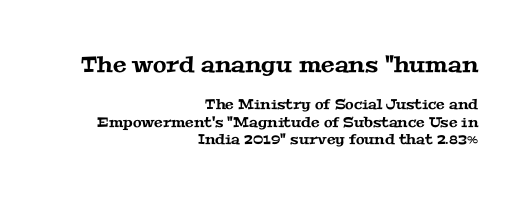
{"underline": "no", "align": "right", "line_spacing": "normal", "line_spacing_ratio": 1.25, "letter_spacing": "normal", "letter_spacing_em": 0.0, "larger_block": "first", "size_ratio": 1.57, "glyph_px": 22}
